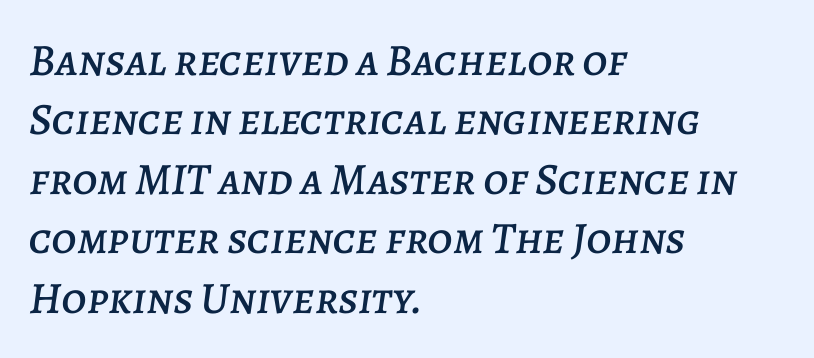
{"italic": "yes", "lean": "right", "slant_degrees": 7, "width": "normal", "stroke_contrast": "low", "x_height": "large", "monospaced": "no", "underline": "no", "align": "left", "line_spacing": "normal", "line_spacing_ratio": 1.32, "letter_spacing": "normal", "letter_spacing_em": 0.0, "glyph_px": 45}
